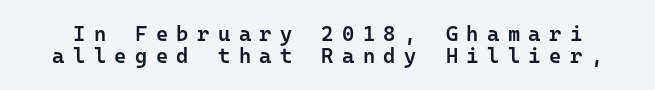
{"italic": "no", "bold": "semi", "underline": "no", "line_spacing": "tight", "line_spacing_ratio": 1.05, "letter_spacing": "wide", "letter_spacing_em": 0.4, "glyph_px": 21}
